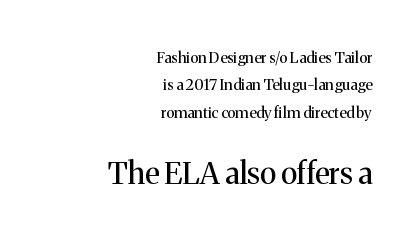
The image shows 30 px regular-weight serif type, upright; set right-aligned, line spacing 1.82x, normal letter spacing, not underlined; the second (bottom) block is 2.0x larger; medium stroke contrast and a medium x-height.
